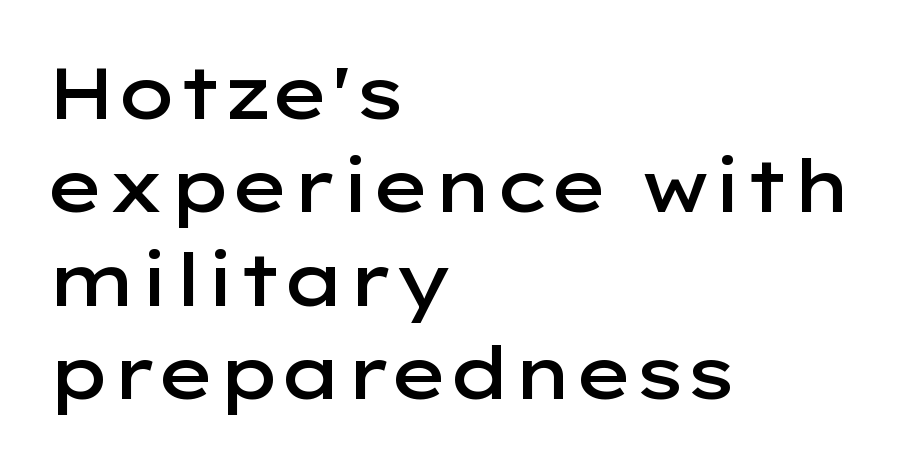
The image shows 73 px semibold, wide sans-serif type, upright; set left-aligned, normal line spacing (1.28x), normal letter spacing, not underlined; low stroke contrast and a medium x-height.
